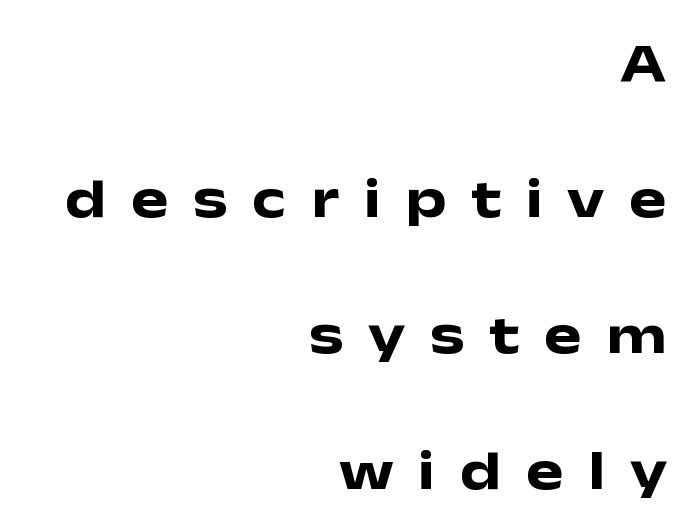
{"serif": "no", "italic": "no", "bold": "yes", "weight": "heavy", "width": "wide", "stroke_contrast": "low", "x_height": "medium", "monospaced": "no", "underline": "no", "align": "right", "line_spacing": "loose", "line_spacing_ratio": 2.43, "letter_spacing": "wide", "letter_spacing_em": 0.44, "glyph_px": 56}
